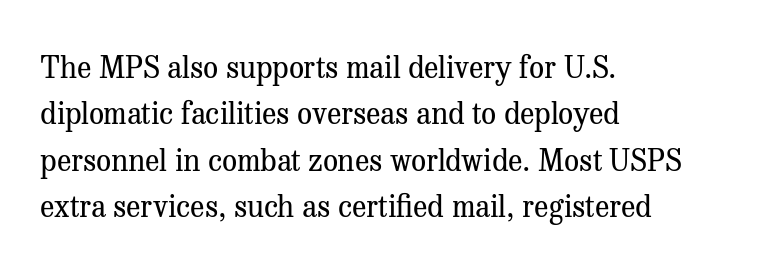
{"serif": "yes", "italic": "no", "bold": "no", "weight": "regular", "width": "normal", "stroke_contrast": "medium", "x_height": "medium", "monospaced": "no", "underline": "no", "align": "left", "line_spacing": "normal", "line_spacing_ratio": 1.55, "letter_spacing": "normal", "letter_spacing_em": 0.0, "glyph_px": 30}
